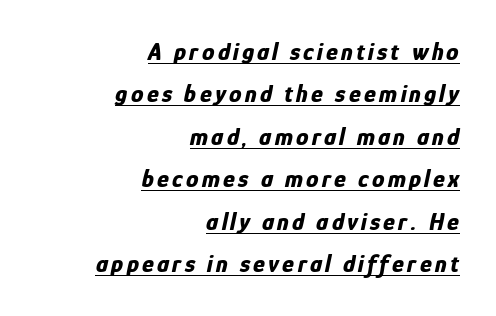
The image shows 25 px bold type, italic (leaning right); set right-aligned, normal line spacing (1.7x), underlined.
